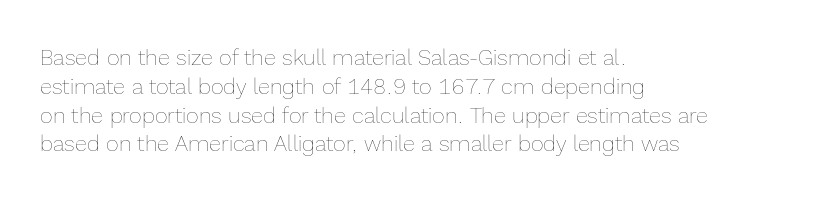
No extra ink here — the face is not bold. The ragged edge is on the right, which tells us the setting is flush left. Decoration check: the copy has no underline. Between one letter and the next there's only the usual sliver of space. No italicization has been applied; the sample stays upright. Successive baselines arrive at the customary interval.
